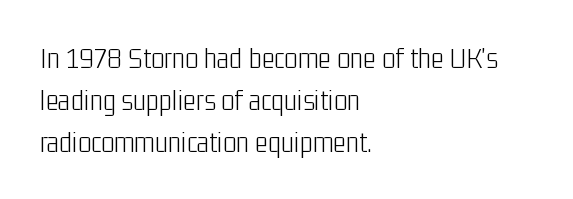
The zone under the glyphs is completely vacant. No letter is thick-stroked: the sample isn't bold. Vertical strokes here are truly vertical. You could not count columns in this text — the font is proportionally spaced. The compositor pushed each line to the left boundary.
